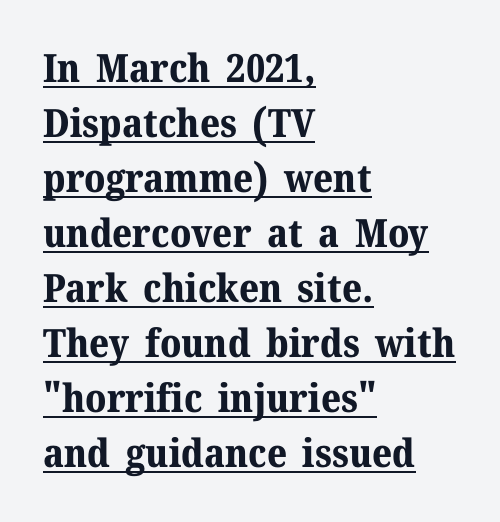
The leading is moderate, giving the passage an even texture. Short note: letters normally spaced. These lines carry a lot of weight — the face is fully bold. The typesetter chose a ragged-right arrangement here. Compared with undecorated copy, this sample adds a rule below the words.
